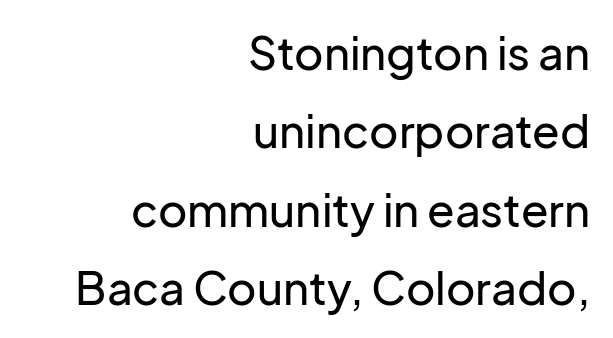
{"serif": "no", "italic": "no", "width": "normal", "stroke_contrast": "low", "x_height": "medium", "monospaced": "no", "underline": "no", "align": "right", "line_spacing_ratio": 1.74, "letter_spacing": "normal", "letter_spacing_em": 0.0, "glyph_px": 45}
